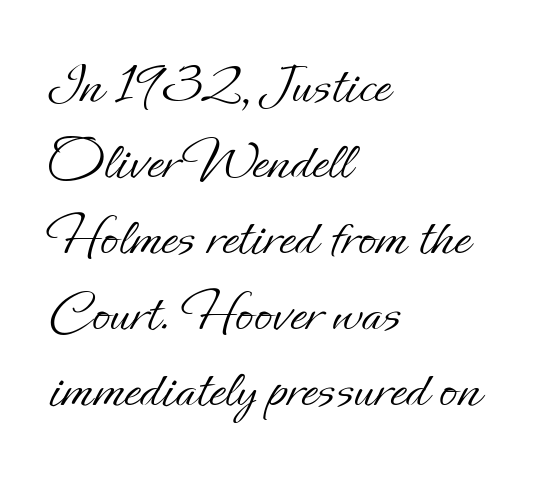
The image shows 59 px light type; set left-aligned, normal line spacing (1.29x), normal letter spacing, not underlined; low stroke contrast and a small x-height.
